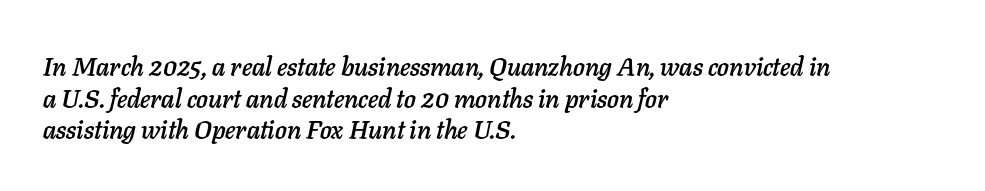
The text block is weighted toward the left margin, trailing off unevenly rightward. Only glyphs here, with clear space below each row. This is oblique type, the kind used for emphasis or titles. Here the glyphs are tracked normally, forming tight word shapes.
